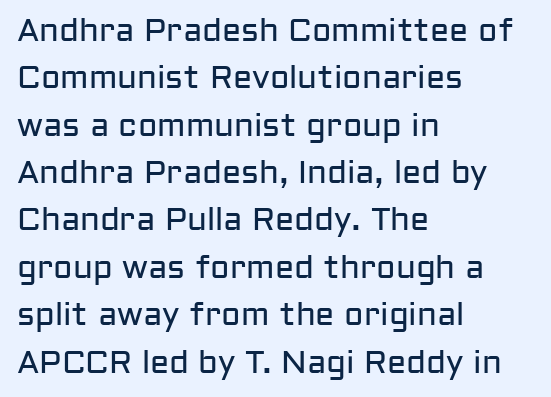
Typeset ragged right — the left edge is the straight one. Examine the stroke ends and you'll find no serifs. The strokes are not fattened; the text isn't bold. Descenders hang freely into open space. The lines sit at an ordinary, default distance from one another. The letters advance in unequal steps, a hallmark of proportional type.
